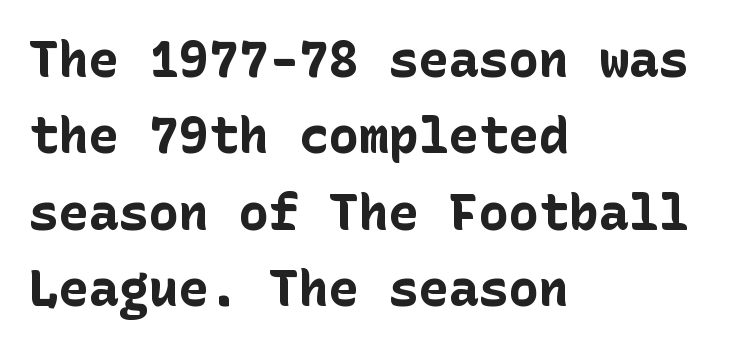
Q: Is the text bold? A: Yes.
Q: Is the text italic (slanted)? A: No, it is upright.
Q: Is the typeface a serif or a sans-serif typeface? A: Sans-serif.
Q: Is the text underlined? A: No.
Q: How is the paragraph aligned? A: Left-aligned.
Q: Is the spacing between letters normal or unusually wide? A: Normal.
Q: Is the spacing between lines tight, normal or loose? A: Normal.
Q: Width (condensed, normal, or wide)? A: Normal.
Q: Stroke contrast? A: Low.
Q: x-height? A: Medium.
